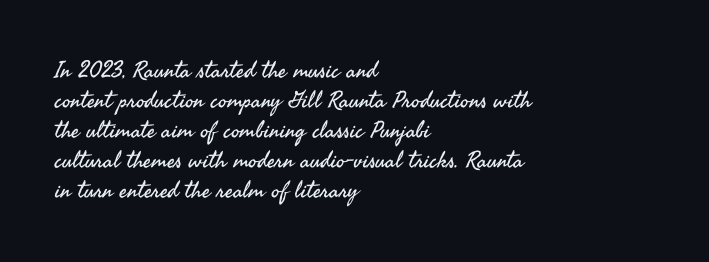
{"bold": "no", "underline": "no", "align": "left", "line_spacing": "normal", "line_spacing_ratio": 1.3, "letter_spacing": "normal", "letter_spacing_em": 0.0, "glyph_px": 23}
